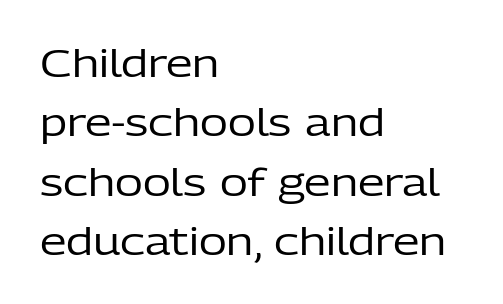
{"serif": "no", "italic": "no", "bold": "no", "weight": "regular", "width": "normal", "stroke_contrast": "low", "x_height": "medium", "monospaced": "no", "underline": "no", "align": "left", "line_spacing": "normal", "line_spacing_ratio": 1.56, "letter_spacing": "normal", "letter_spacing_em": 0.0, "glyph_px": 38}
